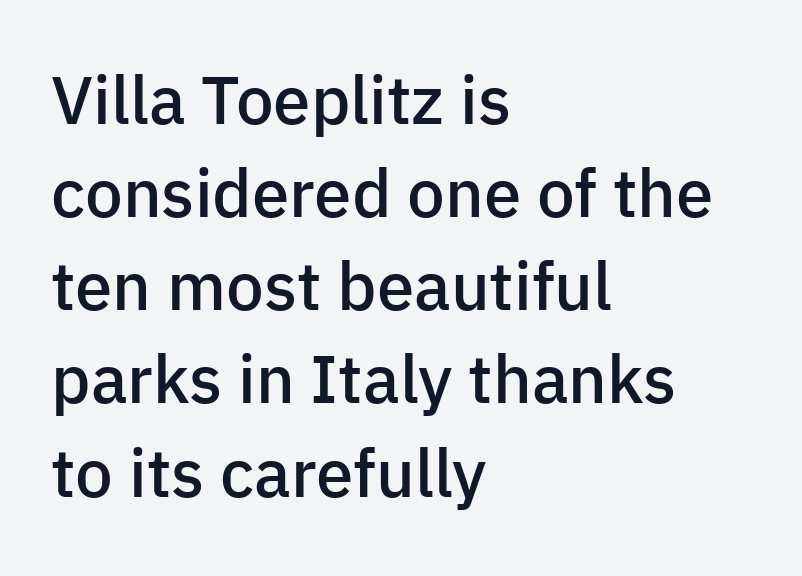
Q: Is the text bold? A: Semi-bold.
Q: Is the text italic (slanted)? A: No, it is upright.
Q: Is the typeface a serif or a sans-serif typeface? A: Sans-serif.
Q: Is the text underlined? A: No.
Q: How is the paragraph aligned? A: Left-aligned.
Q: Is the spacing between letters normal or unusually wide? A: Normal.
Q: Is the spacing between lines tight, normal or loose? A: Normal.
Q: Width (condensed, normal, or wide)? A: Normal.
Q: Stroke contrast? A: Low.
Q: x-height? A: Medium.
Q: Monospaced? A: No.
